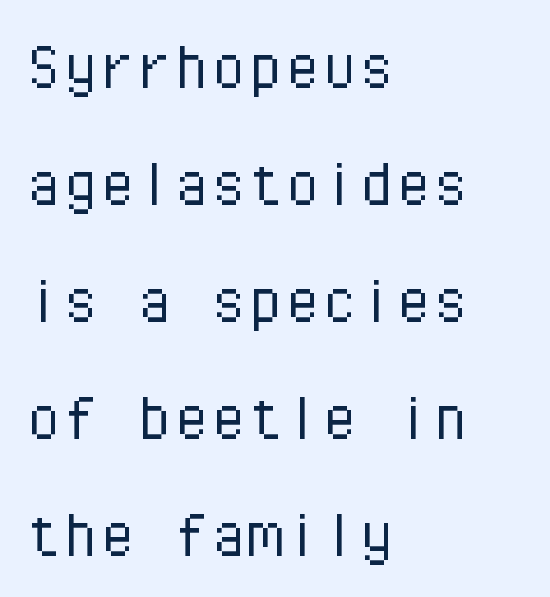
Q: Is the text bold? A: No.
Q: Is the text italic (slanted)? A: No, it is upright.
Q: Is the typeface a serif or a sans-serif typeface? A: Sans-serif.
Q: Is the text underlined? A: No.
Q: How is the paragraph aligned? A: Left-aligned.
Q: Is the spacing between letters normal or unusually wide? A: Normal.
Q: Is the spacing between lines tight, normal or loose? A: Normal.
Q: Width (condensed, normal, or wide)? A: Normal.
Q: Stroke contrast? A: Low.
Q: x-height? A: Medium.
Q: Monospaced? A: Yes.
